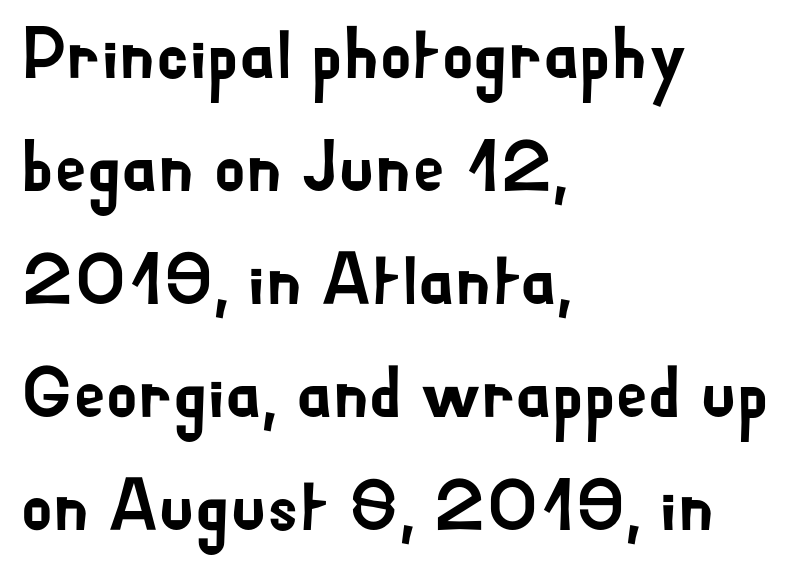
Q: Is the text italic (slanted)? A: No, it is upright.
Q: Is the typeface a serif or a sans-serif typeface? A: Sans-serif.
Q: Is the text underlined? A: No.
Q: How is the paragraph aligned? A: Left-aligned.
Q: Is the spacing between letters normal or unusually wide? A: Normal.
Q: Is the spacing between lines tight, normal or loose? A: Normal.
Q: Width (condensed, normal, or wide)? A: Normal.
Q: Stroke contrast? A: Low.
Q: x-height? A: Small.
Q: Monospaced? A: No.
